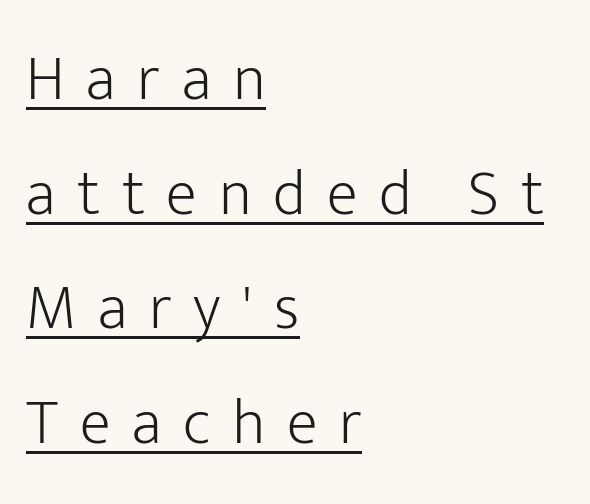
Q: Is the text bold? A: No.
Q: Is the text italic (slanted)? A: No, it is upright.
Q: Is the typeface a serif or a sans-serif typeface? A: Sans-serif.
Q: Is the text underlined? A: Yes.
Q: How is the paragraph aligned? A: Left-aligned.
Q: Is the spacing between letters normal or unusually wide? A: Unusually wide.
Q: Width (condensed, normal, or wide)? A: Normal.
Q: Stroke contrast? A: Low.
Q: x-height? A: Medium.
Q: Monospaced? A: No.
